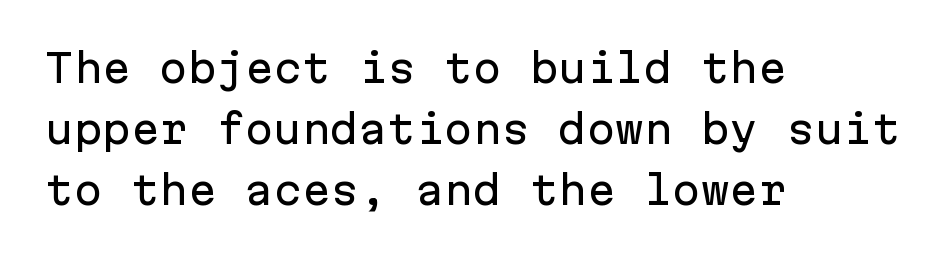
{"serif": "no", "italic": "no", "width": "normal", "stroke_contrast": "low", "x_height": "medium", "monospaced": "yes", "underline": "no", "align": "left", "line_spacing": "normal", "line_spacing_ratio": 1.61, "letter_spacing": "normal", "letter_spacing_em": 0.0, "glyph_px": 38}
